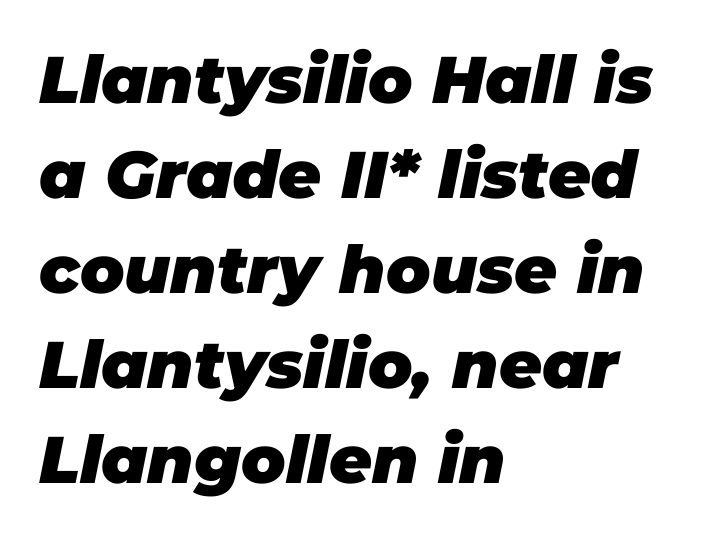
The image shows 66 px heavy type, italic (leaning right); set left-aligned, normal line spacing (1.44x), normal letter spacing, not underlined; low stroke contrast and a large x-height.
